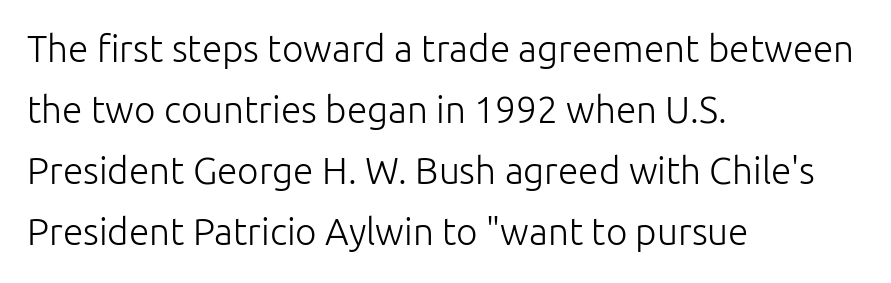
{"serif": "no", "italic": "no", "bold": "no", "weight": "light", "width": "normal", "stroke_contrast": "low", "x_height": "medium", "monospaced": "no", "underline": "no", "align": "left", "line_spacing": "normal", "line_spacing_ratio": 1.65, "letter_spacing": "normal", "letter_spacing_em": 0.0, "glyph_px": 37}
